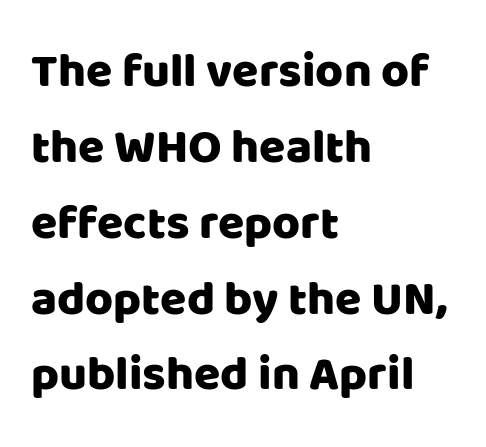
{"serif": "no", "italic": "no", "width": "normal", "stroke_contrast": "low", "x_height": "large", "monospaced": "no", "underline": "no", "align": "left", "line_spacing": "normal", "line_spacing_ratio": 1.58, "letter_spacing": "normal", "letter_spacing_em": 0.0, "glyph_px": 48}
